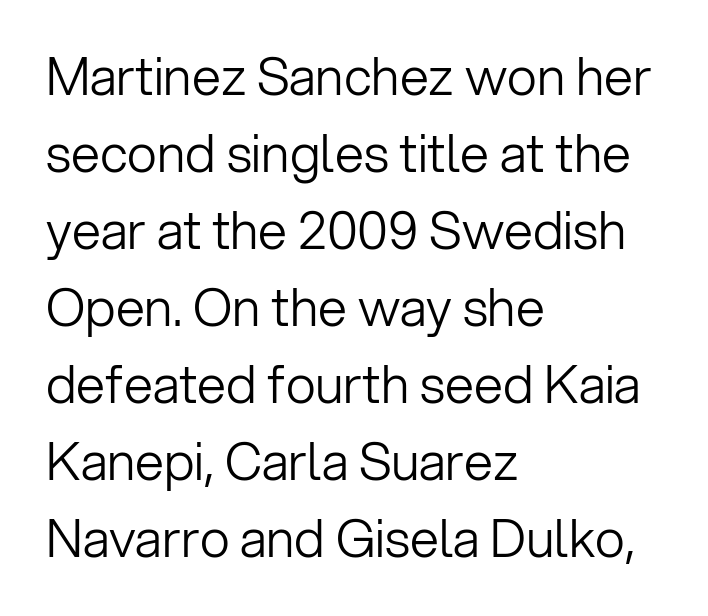
{"serif": "no", "italic": "no", "bold": "no", "weight": "light", "width": "normal", "stroke_contrast": "low", "x_height": "medium", "monospaced": "no", "underline": "no", "align": "left", "line_spacing": "normal", "line_spacing_ratio": 1.48, "letter_spacing": "normal", "letter_spacing_em": 0.0, "glyph_px": 52}
